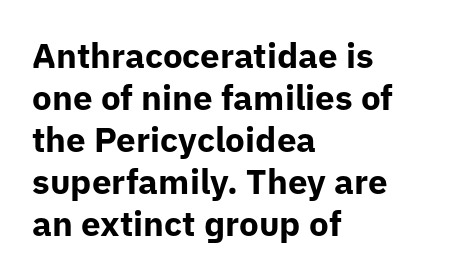
The image shows 35 px bold sans-serif type, upright; set left-aligned, line spacing 1.2x, normal letter spacing, not underlined; low stroke contrast and a medium x-height.
